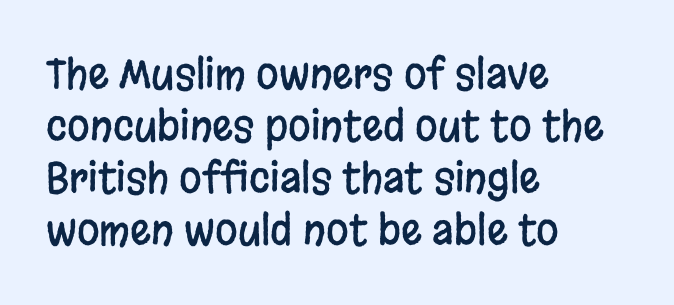
{"serif": "no", "italic": "no", "width": "condensed", "stroke_contrast": "low", "x_height": "large", "monospaced": "no", "underline": "no", "align": "left", "line_spacing": "normal", "line_spacing_ratio": 1.27, "letter_spacing": "normal", "letter_spacing_em": 0.0, "glyph_px": 41}
